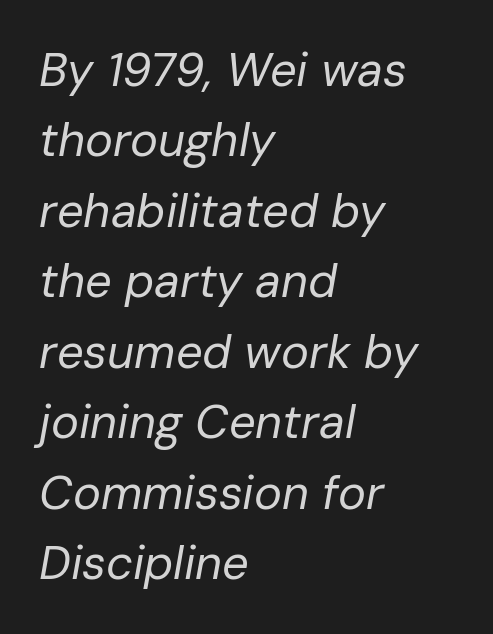
{"italic": "yes", "lean": "right", "slant_degrees": 10, "bold": "no", "weight": "regular", "width": "normal", "stroke_contrast": "low", "x_height": "medium", "monospaced": "no", "underline": "no", "align": "left", "line_spacing": "normal", "line_spacing_ratio": 1.5, "letter_spacing": "normal", "letter_spacing_em": 0.0, "glyph_px": 47}
